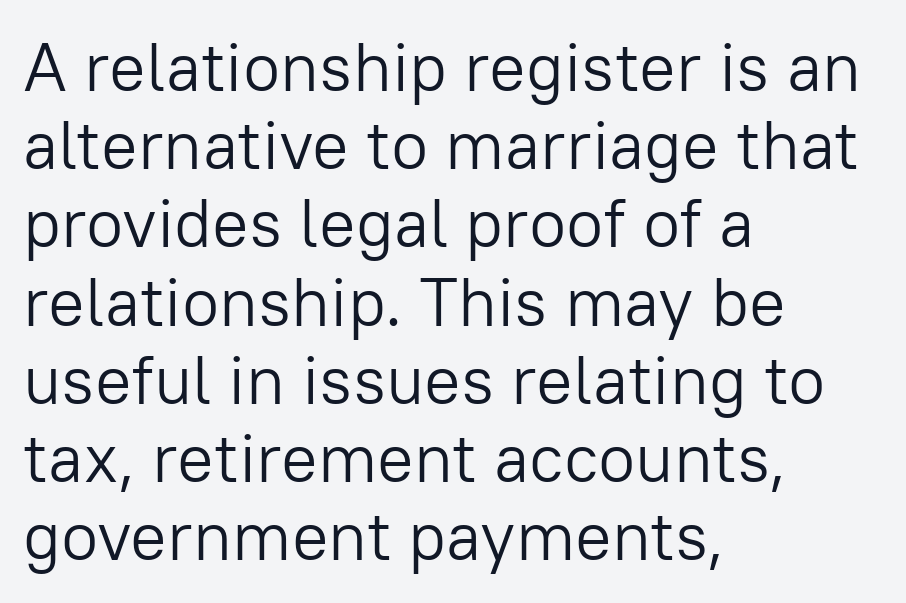
{"serif": "no", "italic": "no", "bold": "no", "weight": "light", "width": "normal", "stroke_contrast": "low", "x_height": "medium", "monospaced": "no", "underline": "no", "align": "left", "line_spacing": "tight", "line_spacing_ratio": 1.15, "letter_spacing": "normal", "letter_spacing_em": 0.0, "glyph_px": 68}
